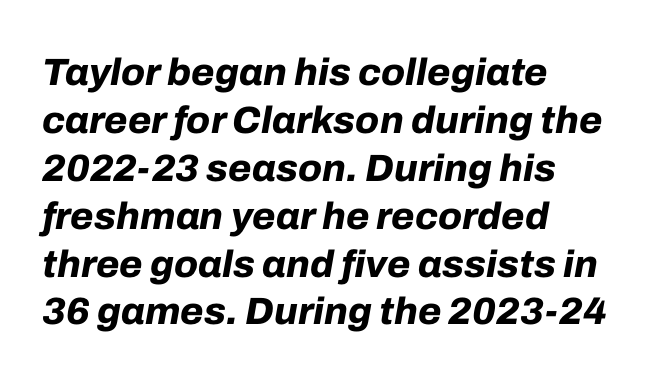
{"italic": "yes", "lean": "right", "slant_degrees": 10, "bold": "yes", "weight": "bold", "width": "normal", "stroke_contrast": "low", "x_height": "medium", "monospaced": "no", "underline": "no", "align": "left", "line_spacing": "normal", "line_spacing_ratio": 1.26, "letter_spacing": "normal", "letter_spacing_em": 0.0, "glyph_px": 38}
